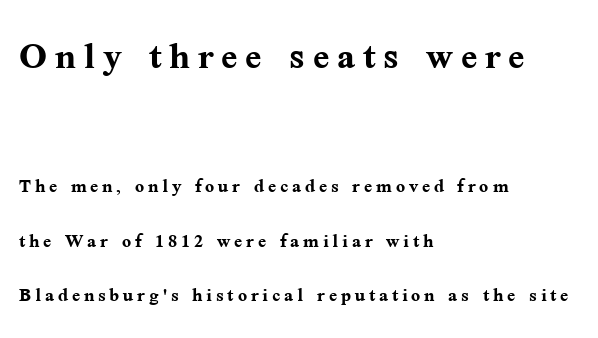
Reading top to bottom, the characters get smaller at the block break. Where is the straight margin? On the left. The designer went with a serif here, giving each stem small feet. The face used here is proportionally spaced, like ordinary book or web type.
